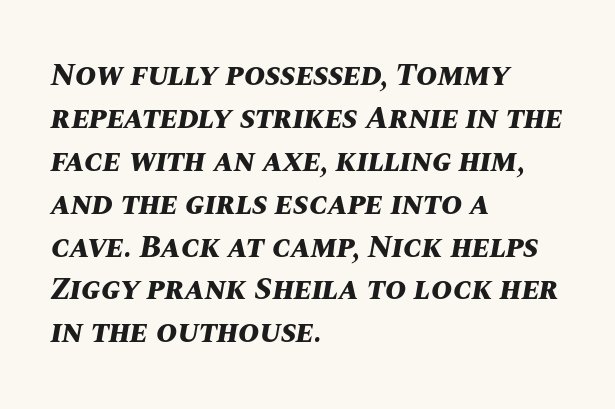
Q: Is the text bold? A: Yes.
Q: Is the text italic (slanted)? A: Yes, it leans right by about 10 degrees.
Q: Is the text underlined? A: No.
Q: How is the paragraph aligned? A: Left-aligned.
Q: Is the spacing between letters normal or unusually wide? A: Normal.
Q: Is the spacing between lines tight, normal or loose? A: Normal.
Q: Width (condensed, normal, or wide)? A: Normal.
Q: Stroke contrast? A: Medium.
Q: x-height? A: Large.
Q: Monospaced? A: No.
